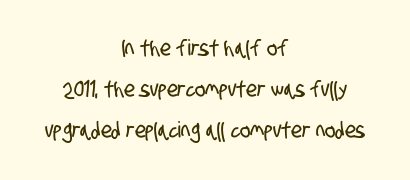
The image shows 22 px text type; set centered, line spacing 1.87x, normal letter spacing, not underlined.
